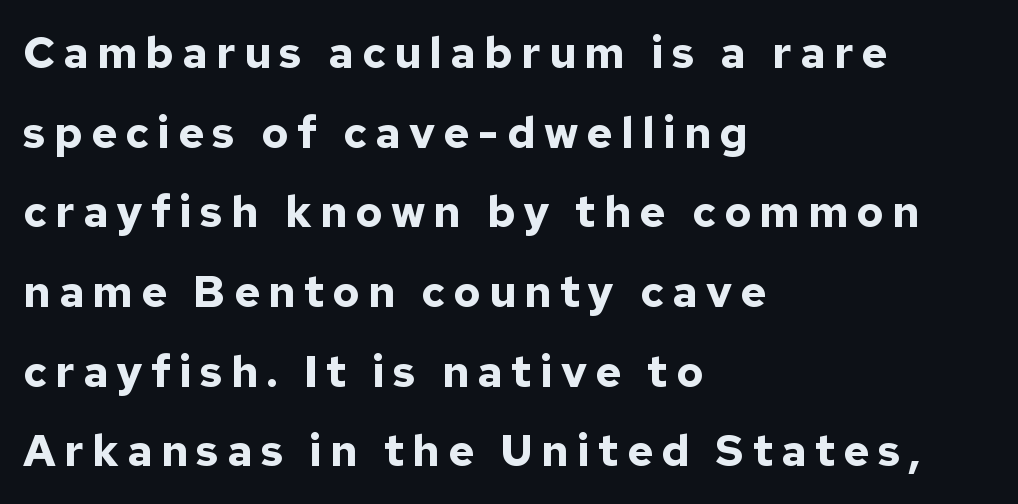
This is roman type, the default non-slanted kind. Only glyphs here, with clear space below each row. This sample uses a sans-serif face. Strokes here are thick enough to call this a true bold.
